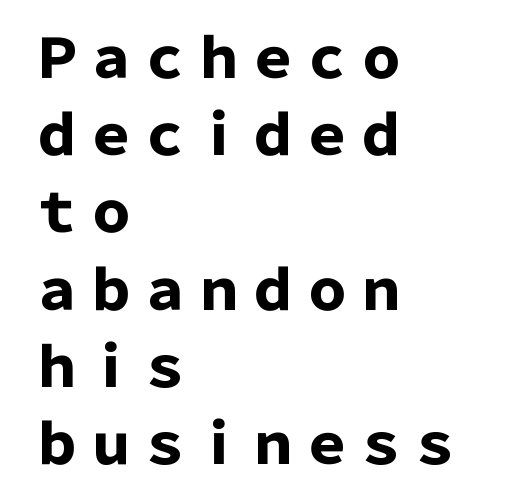
{"serif": "no", "italic": "no", "bold": "yes", "weight": "heavy", "width": "normal", "stroke_contrast": "low", "x_height": "medium", "monospaced": "no", "underline": "no", "align": "left", "line_spacing": "normal", "line_spacing_ratio": 1.43, "letter_spacing": "normal", "letter_spacing_em": 0.0, "glyph_px": 54}
